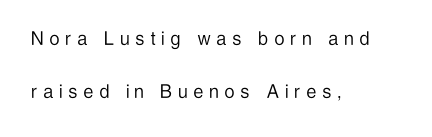
The image shows 22 px text type, upright; set left-aligned, loose line spacing (2.4x), unusually wide letter spacing (+0.29 em), not underlined.
